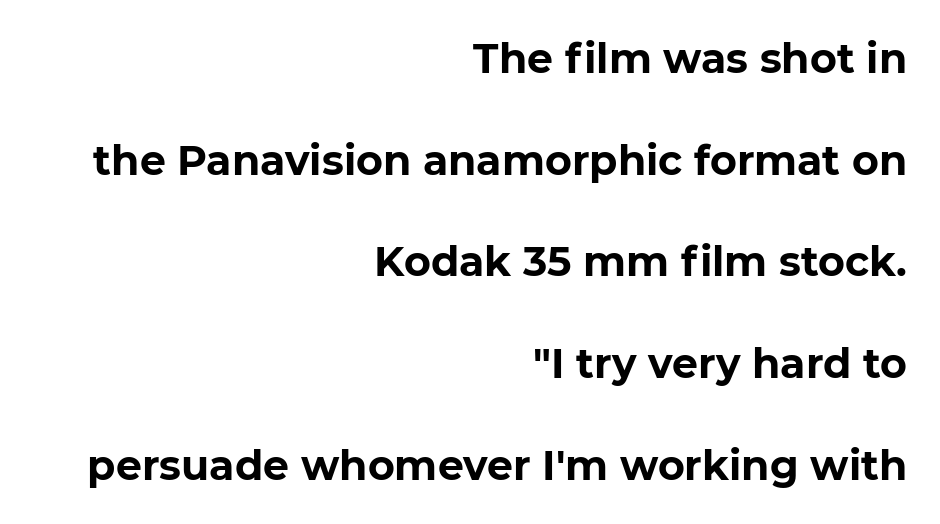
The image shows 41 px bold sans-serif type; set right-aligned, loose line spacing (2.48x), normal letter spacing, not underlined; low stroke contrast and a medium x-height.
